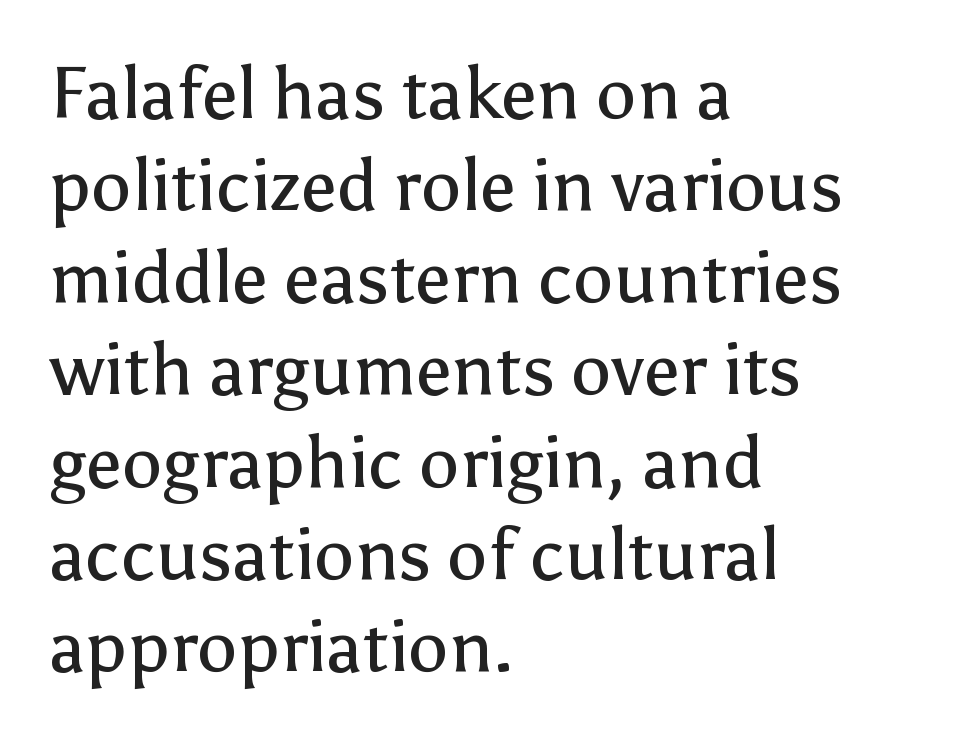
Q: Is the text bold? A: No.
Q: Is the text italic (slanted)? A: No, it is upright.
Q: Is the typeface a serif or a sans-serif typeface? A: Sans-serif.
Q: Is the text underlined? A: No.
Q: How is the paragraph aligned? A: Left-aligned.
Q: Is the spacing between letters normal or unusually wide? A: Normal.
Q: Is the spacing between lines tight, normal or loose? A: Normal.
Q: Width (condensed, normal, or wide)? A: Normal.
Q: Stroke contrast? A: Low.
Q: x-height? A: Medium.
Q: Monospaced? A: No.
